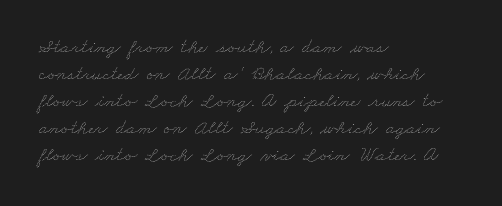
The image shows 20 px text type; set left-aligned, normal line spacing (1.35x), normal letter spacing, not underlined.
